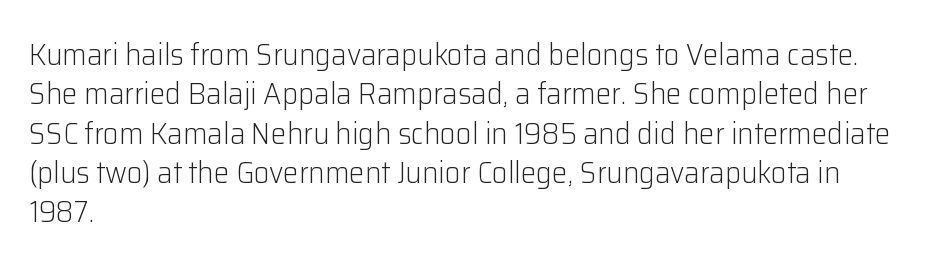
The image shows 31 px light sans-serif type, upright; set left-aligned, normal line spacing (1.27x), normal letter spacing, not underlined; low stroke contrast and a medium x-height.
